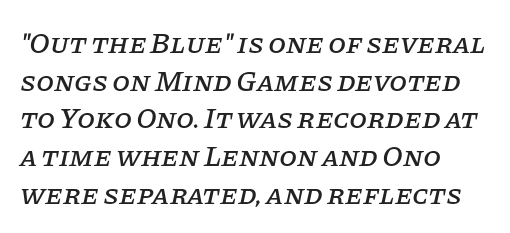
The image shows 29 px serif type, italic (leaning right); set left-aligned, normal line spacing (1.3x), normal letter spacing, not underlined; low stroke contrast and a large x-height.
